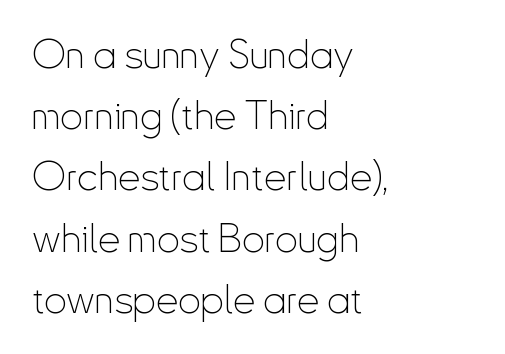
Q: Is the text bold? A: No.
Q: Is the text italic (slanted)? A: No, it is upright.
Q: Is the typeface a serif or a sans-serif typeface? A: Sans-serif.
Q: Is the text underlined? A: No.
Q: How is the paragraph aligned? A: Left-aligned.
Q: Is the spacing between letters normal or unusually wide? A: Normal.
Q: Is the spacing between lines tight, normal or loose? A: Normal.
Q: Width (condensed, normal, or wide)? A: Condensed.
Q: Stroke contrast? A: Low.
Q: x-height? A: Small.
Q: Monospaced? A: No.
